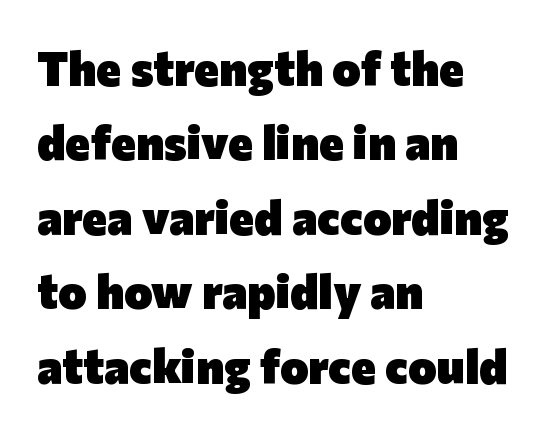
The image shows 48 px heavy sans-serif type, upright; set left-aligned, normal line spacing (1.55x), normal letter spacing, not underlined; low stroke contrast and a medium x-height.
